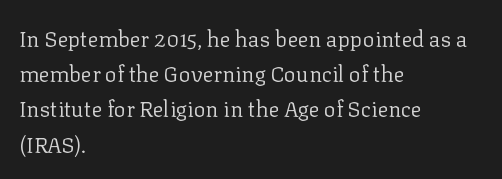
A quiet, ordinary-to-light weight characterises the typeface. Default kerning and tracking; the words read as compact shapes. These lines stack with their left ends in a neat column. The leading is moderate, giving the passage an even texture.
